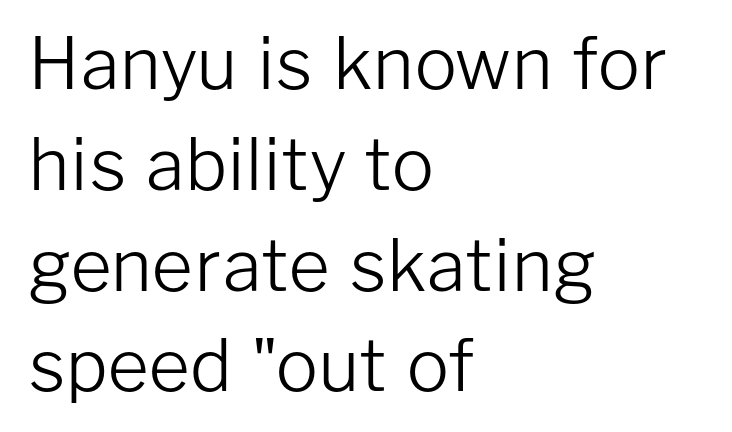
{"serif": "no", "italic": "no", "bold": "no", "weight": "light", "width": "normal", "stroke_contrast": "low", "x_height": "medium", "monospaced": "no", "underline": "no", "align": "left", "line_spacing": "normal", "line_spacing_ratio": 1.42, "letter_spacing": "normal", "letter_spacing_em": 0.0, "glyph_px": 71}
